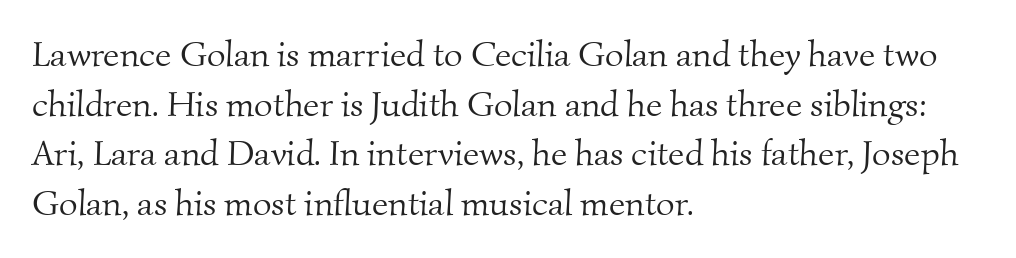
Only glyphs here, with clear space below each row. Is the letter spacing exaggerated? No — it looks like the ordinary default. The block of text has a typical density, with ordinary space between rows. This sample has the flowing, uneven cadence of proportional lettering. Bold? No — there's no thickening of the strokes.
